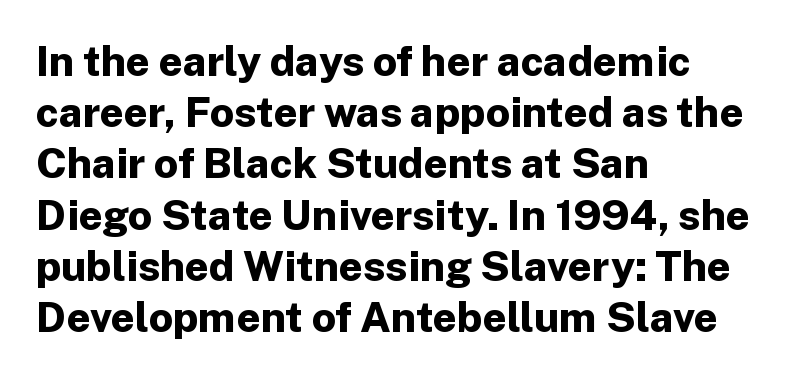
The image shows 42 px bold sans-serif type, upright; set left-aligned, line spacing 1.22x, normal letter spacing, not underlined; low stroke contrast and a medium x-height.
